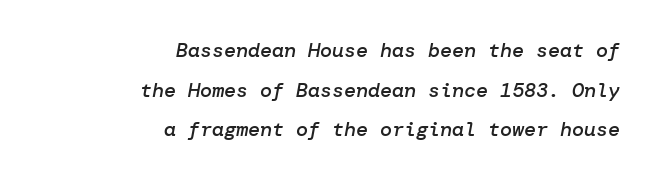
The image shows 20 px text type, italic (leaning right); set right-aligned, loose line spacing (1.98x), normal letter spacing, not underlined.
